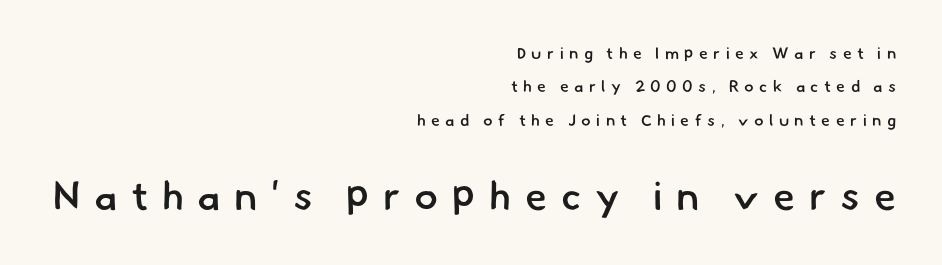
The image shows 40 px semibold sans-serif type; set right-aligned, loose line spacing (2.09x), unusually wide letter spacing (+0.34 em), not underlined; the second (bottom) block is 2.5x larger; low stroke contrast and a small x-height.
